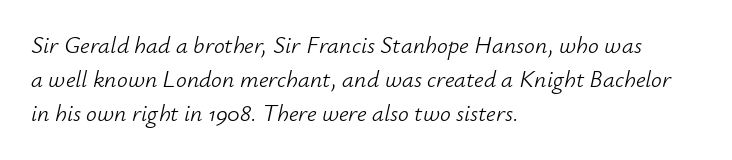
{"italic": "yes", "lean": "right", "slant_degrees": 12, "bold": "no", "underline": "no", "align": "left", "line_spacing": "normal", "line_spacing_ratio": 1.42, "letter_spacing": "normal", "letter_spacing_em": 0.0, "glyph_px": 24}
